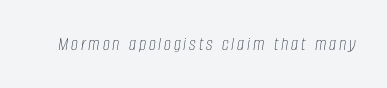
{"italic": "yes", "lean": "right", "slant_degrees": 8, "bold": "no", "underline": "no", "glyph_px": 20}
